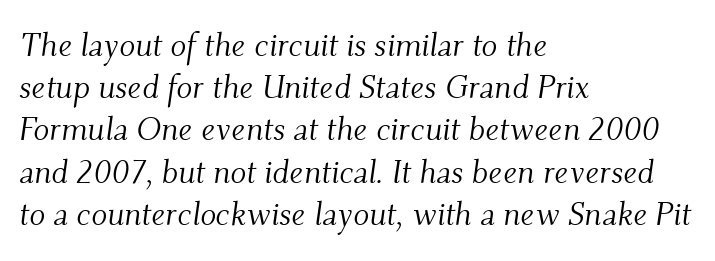
No heavy texture on the line: the type isn't bold. Short note: letters normally spaced. In terms of posture, this sample is oblique. The passage is arranged the way most books set body copy — flush left. The glyphs in this specimen are seriffed. Looks like regular typesetting: each glyph gets only the width it needs.
